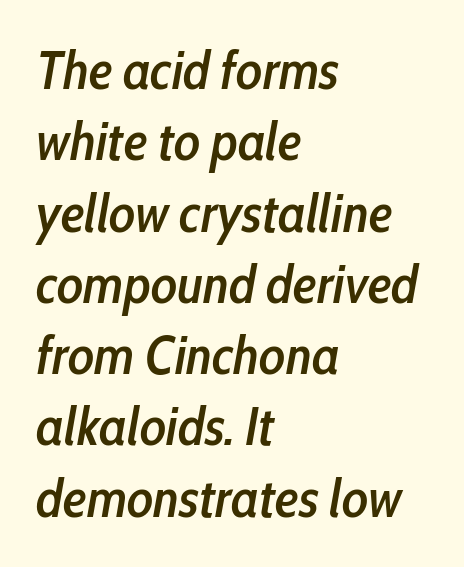
{"italic": "yes", "lean": "right", "slant_degrees": 10, "bold": "semi", "weight": "semibold", "width": "condensed", "stroke_contrast": "low", "x_height": "medium", "monospaced": "no", "underline": "no", "align": "left", "line_spacing": "normal", "line_spacing_ratio": 1.32, "letter_spacing": "normal", "letter_spacing_em": 0.0, "glyph_px": 54}
